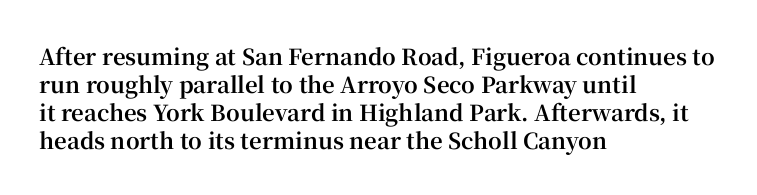
{"italic": "no", "bold": "yes", "underline": "no", "align": "left", "line_spacing": "normal", "line_spacing_ratio": 1.27, "letter_spacing": "normal", "letter_spacing_em": 0.0, "glyph_px": 22}
